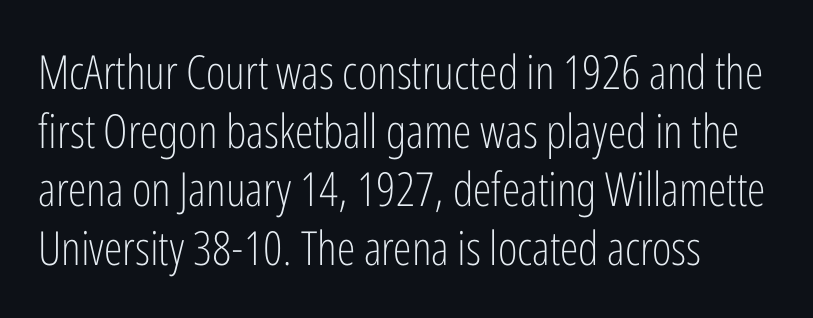
The image shows 47 px light, condensed sans-serif type, upright; set left-aligned, normal line spacing (1.25x), normal letter spacing, not underlined; low stroke contrast and a medium x-height.
